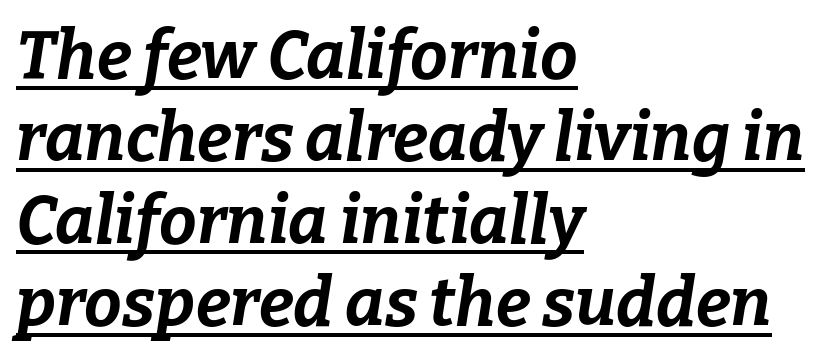
{"italic": "yes", "lean": "right", "slant_degrees": 9, "bold": "yes", "weight": "bold", "width": "normal", "stroke_contrast": "low", "x_height": "medium", "monospaced": "no", "underline": "yes", "align": "left", "line_spacing_ratio": 1.23, "letter_spacing": "normal", "letter_spacing_em": 0.0, "glyph_px": 67}
